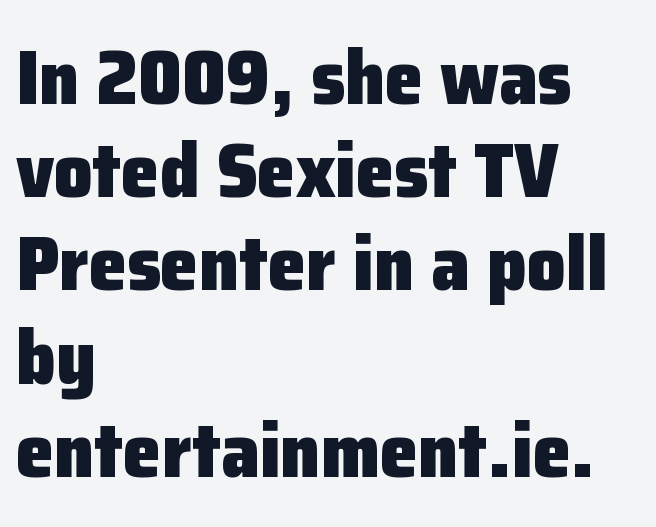
Q: Is the text bold? A: Yes.
Q: Is the text italic (slanted)? A: No, it is upright.
Q: Is the typeface a serif or a sans-serif typeface? A: Sans-serif.
Q: Is the text underlined? A: No.
Q: How is the paragraph aligned? A: Left-aligned.
Q: Is the spacing between letters normal or unusually wide? A: Normal.
Q: Width (condensed, normal, or wide)? A: Normal.
Q: Stroke contrast? A: Low.
Q: x-height? A: Medium.
Q: Monospaced? A: No.
